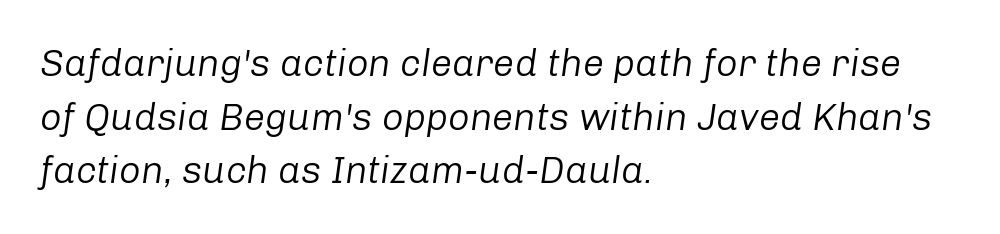
The image shows 38 px regular-weight type, italic (leaning right); set left-aligned, normal line spacing (1.41x), normal letter spacing, not underlined; low stroke contrast and a medium x-height.
